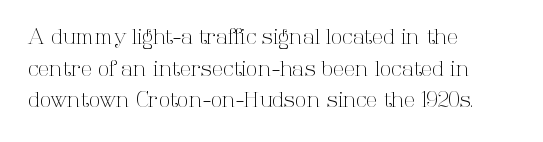
The image shows 21 px text type, upright; set left-aligned, normal line spacing (1.51x), normal letter spacing, not underlined.
